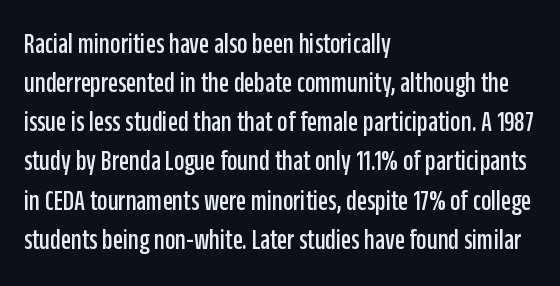
{"serif": "no", "italic": "no", "width": "condensed", "stroke_contrast": "low", "x_height": "large", "monospaced": "no", "underline": "no", "align": "left", "line_spacing": "normal", "line_spacing_ratio": 1.35, "letter_spacing": "normal", "letter_spacing_em": 0.0, "glyph_px": 29}
